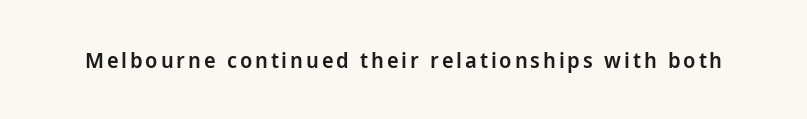
Q: Is the text bold? A: Semi-bold.
Q: Is the text italic (slanted)? A: No, it is upright.
Q: Is the text underlined? A: No.
